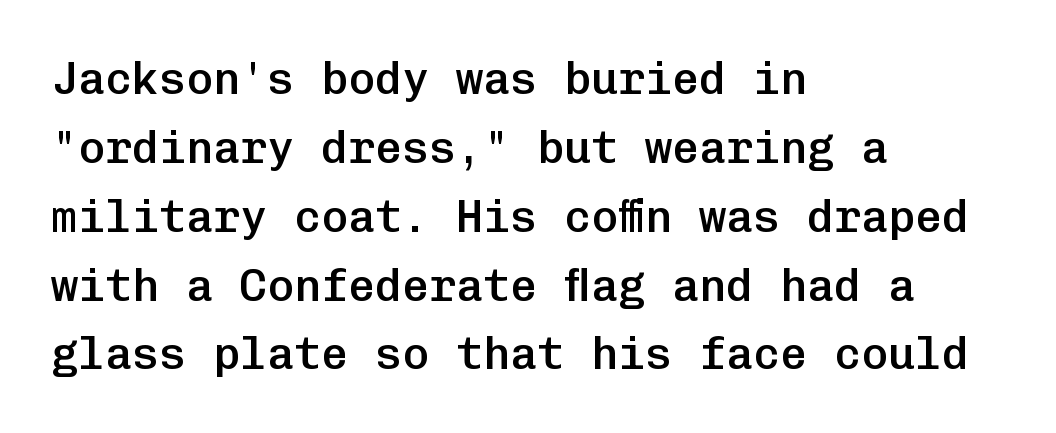
Q: Is the text bold? A: Semi-bold.
Q: Is the text italic (slanted)? A: No, it is upright.
Q: Is the typeface a serif or a sans-serif typeface? A: Sans-serif.
Q: Is the text underlined? A: No.
Q: How is the paragraph aligned? A: Left-aligned.
Q: Is the spacing between letters normal or unusually wide? A: Normal.
Q: Is the spacing between lines tight, normal or loose? A: Normal.
Q: Width (condensed, normal, or wide)? A: Normal.
Q: Stroke contrast? A: Low.
Q: x-height? A: Medium.
Q: Monospaced? A: Yes.
